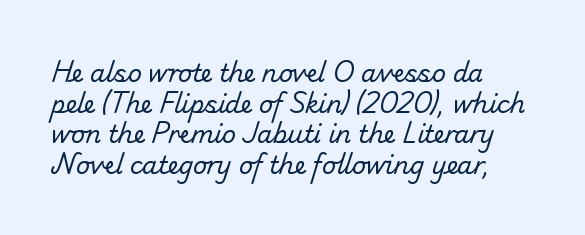
{"bold": "no", "underline": "no", "align": "left", "line_spacing": "normal", "line_spacing_ratio": 1.28, "letter_spacing": "normal", "letter_spacing_em": 0.0, "glyph_px": 24}
